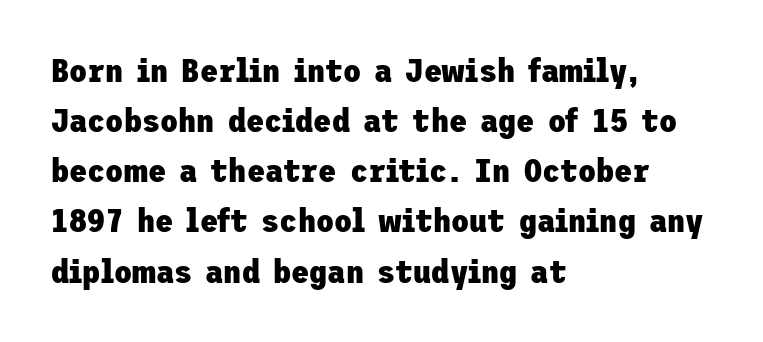
{"serif": "no", "italic": "no", "bold": "yes", "weight": "heavy", "width": "normal", "stroke_contrast": "low", "x_height": "medium", "underline": "no", "align": "left", "line_spacing": "normal", "line_spacing_ratio": 1.52, "letter_spacing": "normal", "letter_spacing_em": 0.0, "glyph_px": 33}
